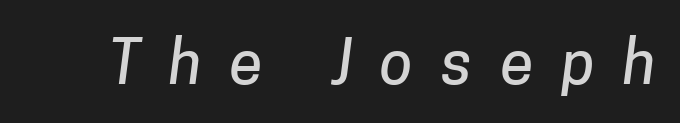
You can tell from the bare stems that sans-serif type was used. There is plenty of visible air inserted between adjacent glyphs. This rendering features lettering with no underline. This sample has the flowing, uneven cadence of proportional lettering.
